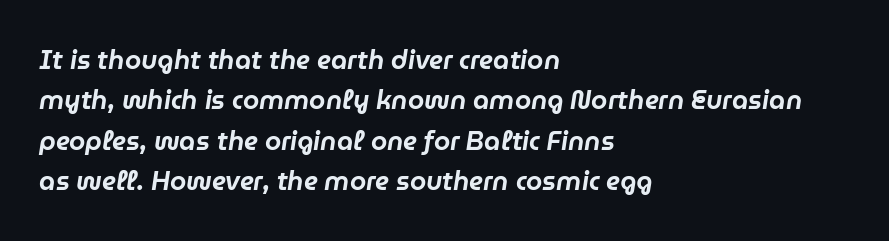
What stands out about the letter spacing? Nothing — it is the standard amount. Quick note: interline space is typical. Descenders are the only things crossing below the line. This sample uses an oblique cut, with every glyph tilted off the vertical. Casual observation: everything's shoved over to the left.
